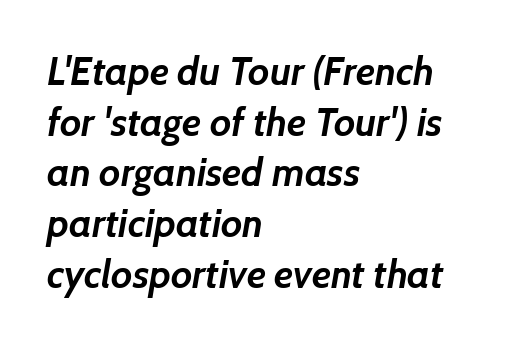
{"serif": "no", "bold": "yes", "weight": "semibold", "width": "normal", "stroke_contrast": "low", "x_height": "medium", "monospaced": "no", "underline": "no", "align": "left", "line_spacing": "normal", "line_spacing_ratio": 1.3, "letter_spacing": "normal", "letter_spacing_em": 0.0, "glyph_px": 39}
